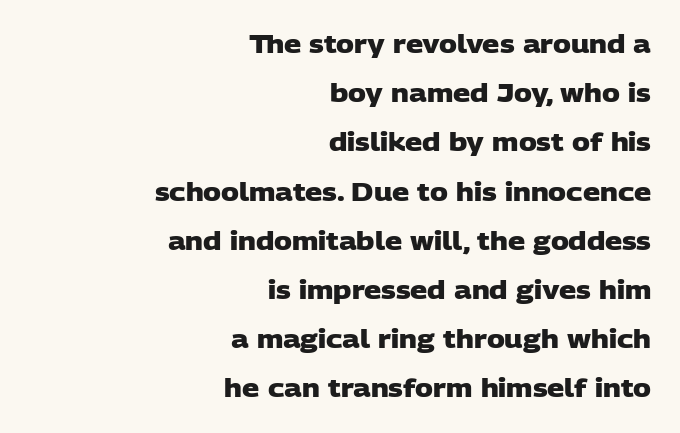
The image shows 24 px bold type; set right-aligned, loose line spacing (2.05x), normal letter spacing, not underlined.
